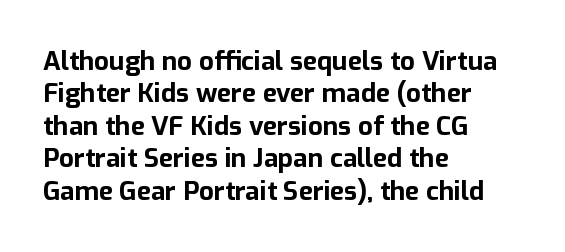
The image shows 26 px bold type, upright; set left-aligned, normal line spacing (1.25x), normal letter spacing, not underlined.
